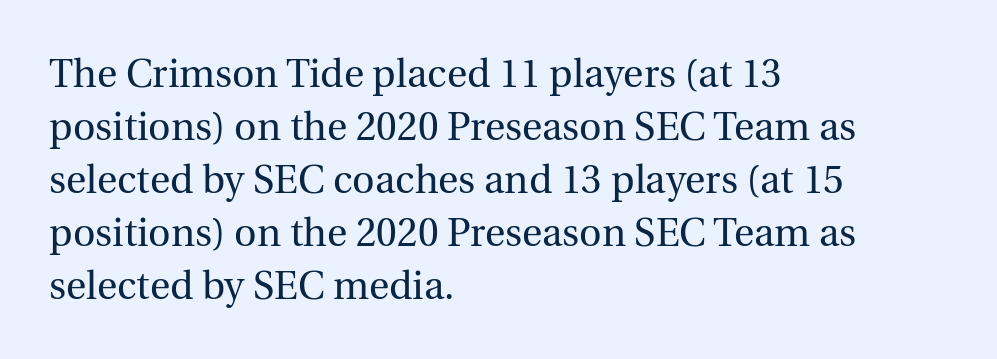
Q: Is the text bold? A: No.
Q: Is the text italic (slanted)? A: No, it is upright.
Q: Is the typeface a serif or a sans-serif typeface? A: Serif.
Q: Is the text underlined? A: No.
Q: How is the paragraph aligned? A: Left-aligned.
Q: Is the spacing between letters normal or unusually wide? A: Normal.
Q: Is the spacing between lines tight, normal or loose? A: Normal.
Q: Width (condensed, normal, or wide)? A: Normal.
Q: x-height? A: Medium.
Q: Monospaced? A: No.
